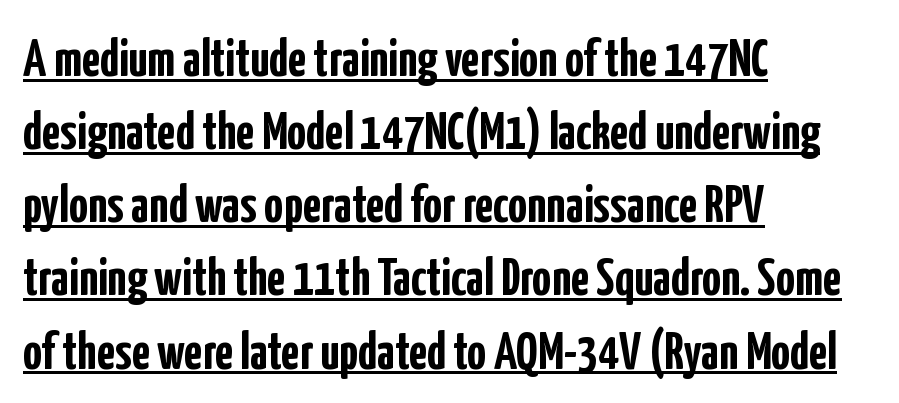
The image shows 53 px semibold, condensed sans-serif type, upright; set left-aligned, normal line spacing (1.38x), normal letter spacing, underlined; low stroke contrast and a medium x-height.
